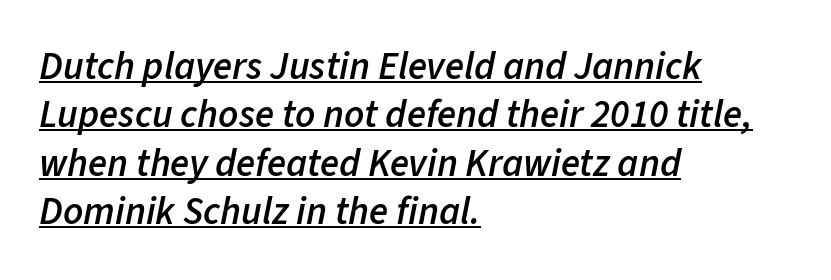
{"italic": "yes", "lean": "right", "slant_degrees": 11, "bold": "semi", "weight": "semibold", "width": "normal", "stroke_contrast": "low", "x_height": "medium", "monospaced": "no", "underline": "yes", "align": "left", "line_spacing_ratio": 1.24, "letter_spacing": "normal", "letter_spacing_em": 0.0, "glyph_px": 39}
